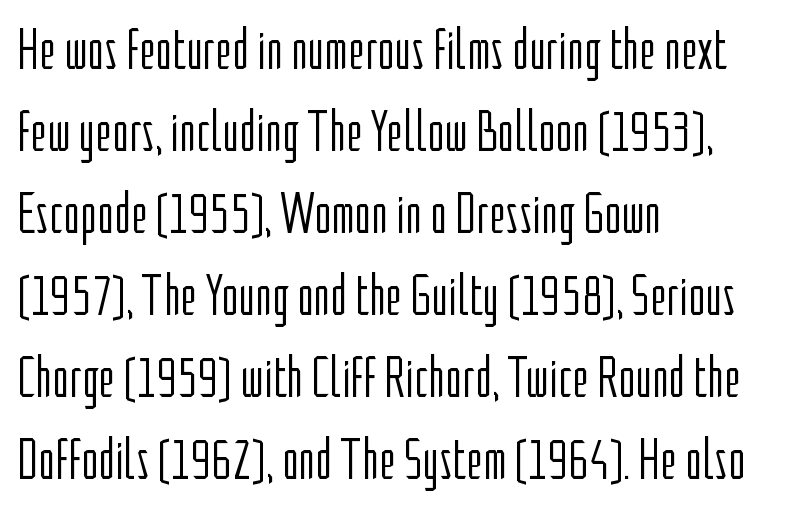
Q: Is the text bold? A: No.
Q: Is the text italic (slanted)? A: No, it is upright.
Q: Is the typeface a serif or a sans-serif typeface? A: Sans-serif.
Q: Is the text underlined? A: No.
Q: How is the paragraph aligned? A: Left-aligned.
Q: Is the spacing between letters normal or unusually wide? A: Normal.
Q: Is the spacing between lines tight, normal or loose? A: Normal.
Q: Width (condensed, normal, or wide)? A: Condensed.
Q: Stroke contrast? A: Low.
Q: x-height? A: Medium.
Q: Monospaced? A: No.
